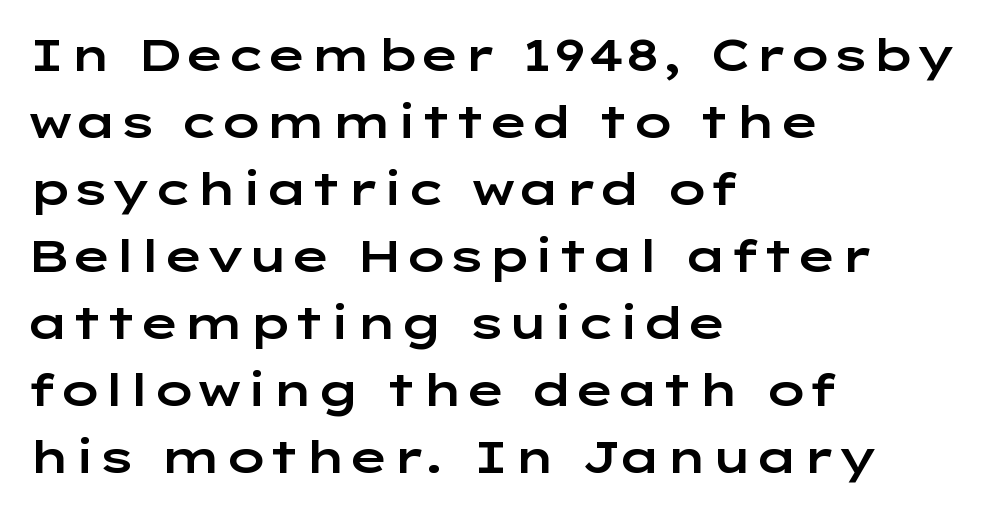
{"serif": "no", "italic": "no", "width": "wide", "stroke_contrast": "low", "x_height": "medium", "monospaced": "no", "underline": "no", "align": "left", "line_spacing": "normal", "line_spacing_ratio": 1.49, "letter_spacing": "normal", "letter_spacing_em": 0.0, "glyph_px": 45}
